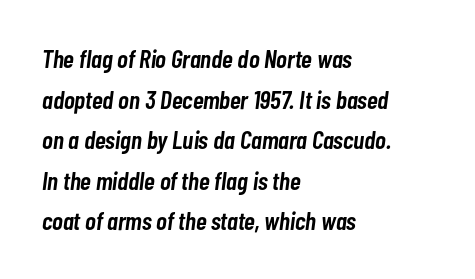
A typesetter would call this zero additional tracking. Posture: slanted. The specimen omits any rule beneath the text block's lines. The rows are spaced the way most documents space them. Leftover space on each line is placed entirely after the last word. The sample has been set in demibold, a notch under bold.
